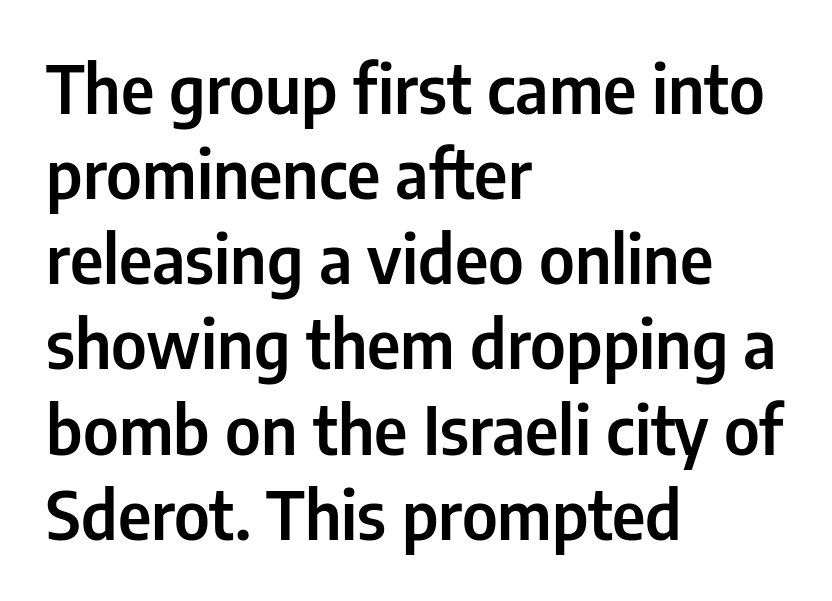
Q: Is the text italic (slanted)? A: No, it is upright.
Q: Is the typeface a serif or a sans-serif typeface? A: Sans-serif.
Q: Is the text underlined? A: No.
Q: How is the paragraph aligned? A: Left-aligned.
Q: Is the spacing between letters normal or unusually wide? A: Normal.
Q: Is the spacing between lines tight, normal or loose? A: Normal.
Q: Width (condensed, normal, or wide)? A: Condensed.
Q: Stroke contrast? A: Low.
Q: x-height? A: Medium.
Q: Monospaced? A: No.
